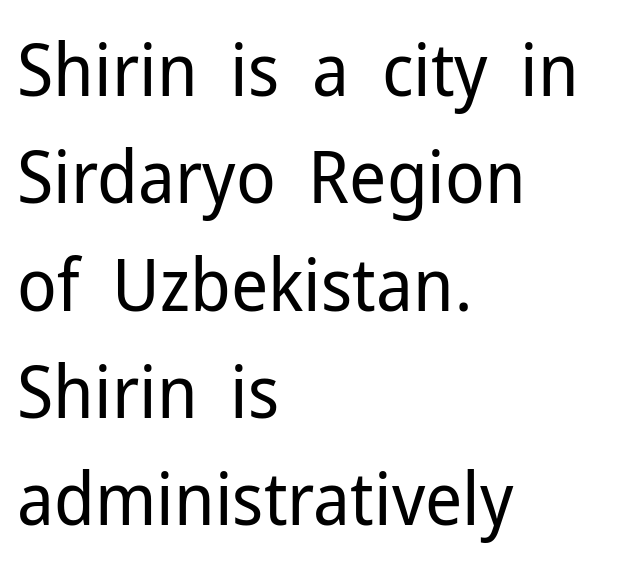
The image shows 73 px regular-weight sans-serif type, upright; set left-aligned, normal line spacing (1.47x), normal letter spacing, not underlined; low stroke contrast and a medium x-height.
